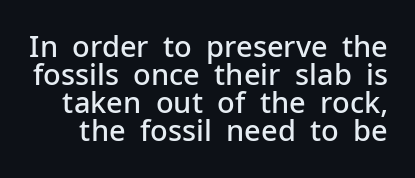
The letters stand upright; this is a roman face. How heavy is the stroke? Medium-heavy — a semibold, shy of bold. Looks like regular typesetting: each glyph gets only the width it needs. Check under the words: just untouched page.
